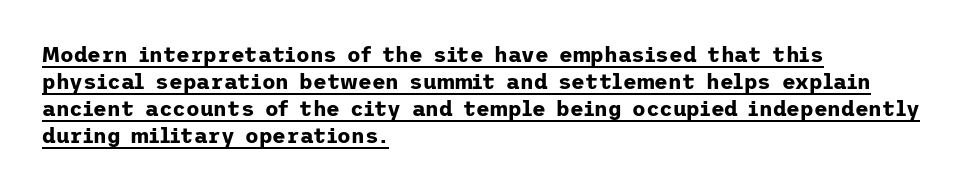
The image shows 21 px bold type, upright; set left-aligned, normal line spacing (1.29x), normal letter spacing, underlined.
